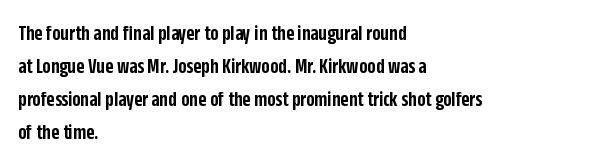
Q: Is the text bold? A: Semi-bold.
Q: Is the text italic (slanted)? A: No, it is upright.
Q: Is the text underlined? A: No.
Q: How is the paragraph aligned? A: Left-aligned.
Q: Is the spacing between letters normal or unusually wide? A: Normal.
Q: Is the spacing between lines tight, normal or loose? A: Normal.
